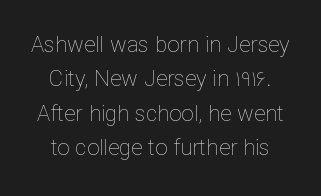
The image shows 22 px text type, upright; set centered, normal line spacing (1.56x), normal letter spacing, not underlined.
